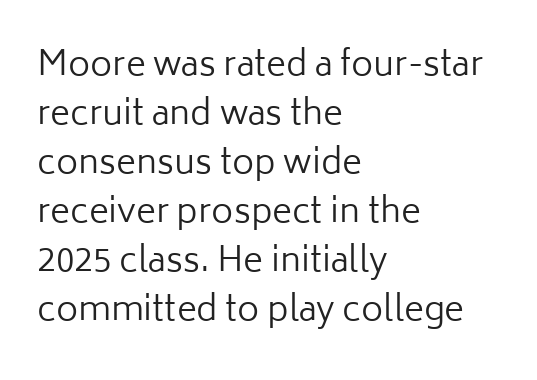
Only glyphs here, with clear space below each row. This reads as an unemphasized weight, regular at the heaviest. The typography opts for an upright posture over an oblique one. You could not count columns in this text — the font is proportionally spaced. The rows are spaced the way most documents space them. Each word holds together tightly as a unit, with standard inter-letter gaps.
